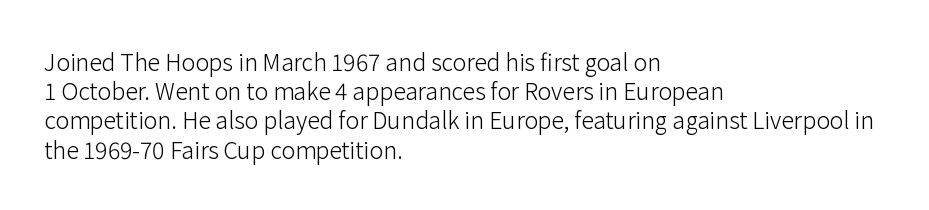
The image shows 23 px text type, upright; set left-aligned, normal line spacing (1.27x), normal letter spacing, not underlined.
